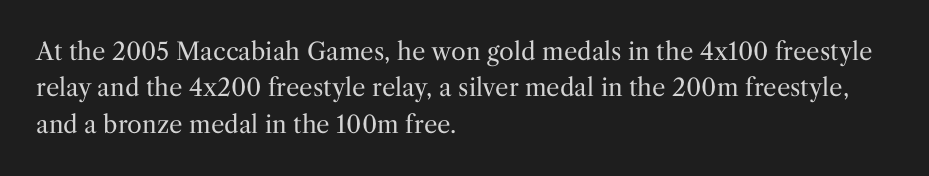
The foot of each line stays bare and open. These lines stack with their left ends in a neat column. Italic: no, the glyphs are upright roman. These lines sit exactly where default settings would place them.
